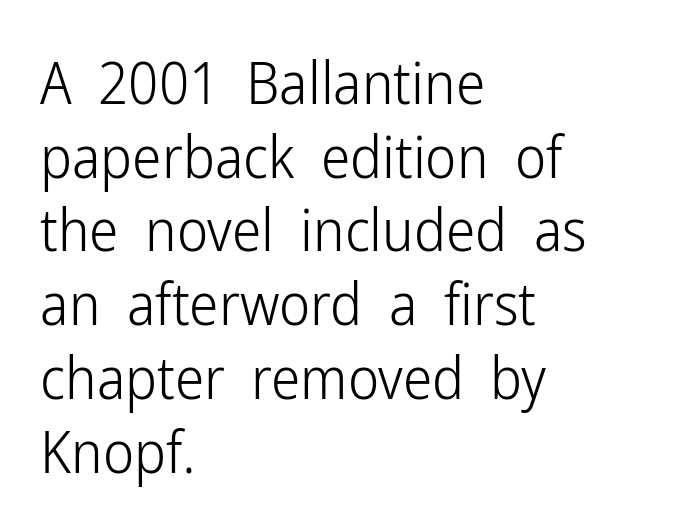
I'd call this a sans setting — the letters go barefoot. Short note: letters normally spaced. Rendered with straight, roman letterforms. How would I describe the line gaps? Plain and ordinary.
